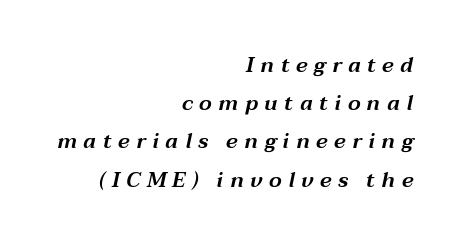
{"italic": "yes", "lean": "right", "slant_degrees": 12, "underline": "no", "align": "right", "line_spacing_ratio": 1.82, "letter_spacing": "wide", "letter_spacing_em": 0.31, "glyph_px": 21}
